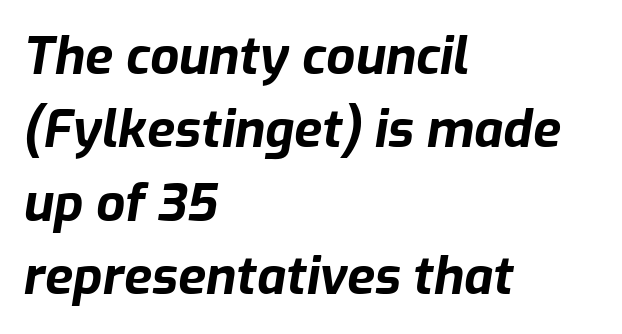
Notice how descenders clear the ascenders below comfortably — that's standard leading. Tracking here is standard; glyphs follow each other at the usual distance. Check under the words: just untouched page. The specimen reads as italic at a glance. Is this a fixed-width face? No — the glyphs have proportional, varying widths. Its strokes are broad and dark, the hallmark of bold type.
